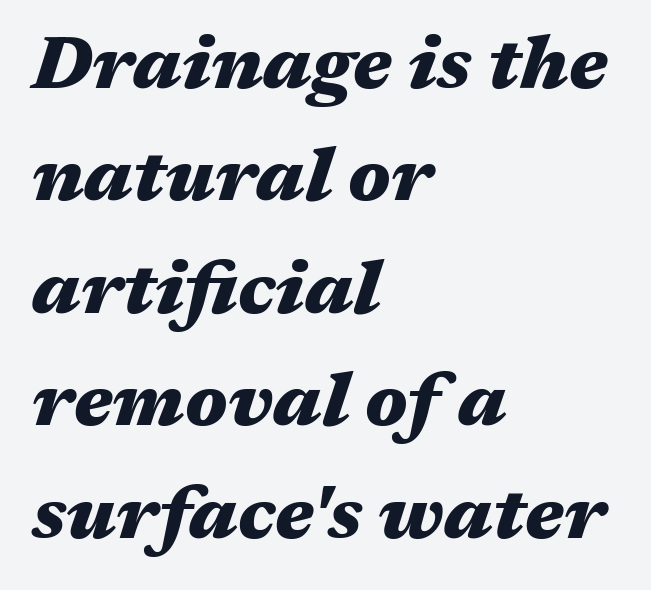
Q: Is the text bold? A: Yes.
Q: Is the text italic (slanted)? A: Yes, it leans right by about 17 degrees.
Q: Is the text underlined? A: No.
Q: How is the paragraph aligned? A: Left-aligned.
Q: Is the spacing between letters normal or unusually wide? A: Normal.
Q: Is the spacing between lines tight, normal or loose? A: Normal.
Q: Width (condensed, normal, or wide)? A: Wide.
Q: Stroke contrast? A: Medium.
Q: x-height? A: Medium.
Q: Monospaced? A: No.
